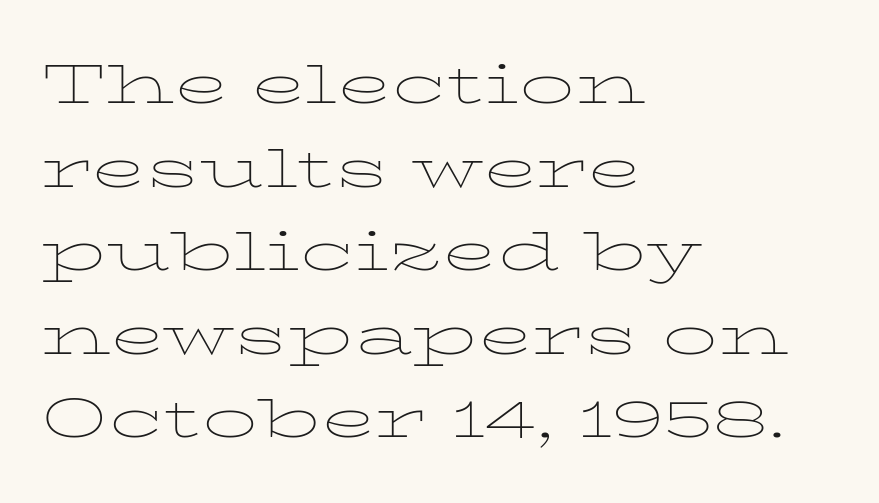
The strip under each line holds only bare page. This rendering leaves character spacing at its baseline value. Ascenders rise straight up at ninety degrees. The designer left line spacing at the default.
